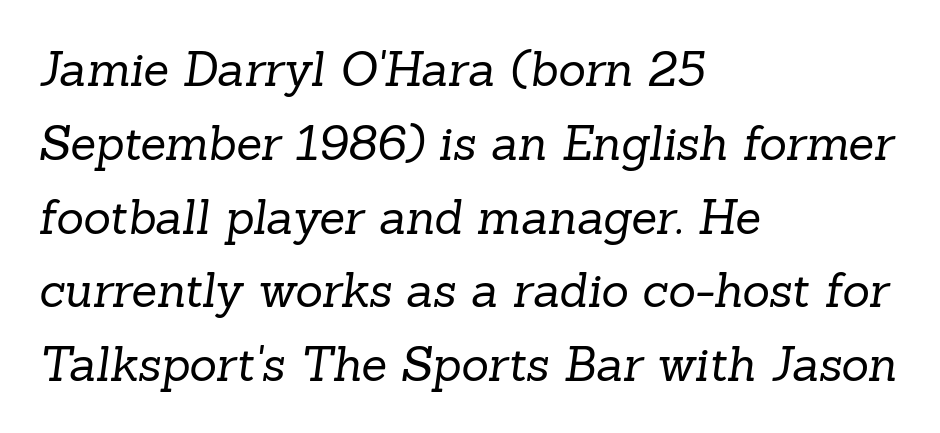
The image shows 47 px regular-weight serif type; set left-aligned, normal line spacing (1.57x), normal letter spacing, not underlined; low stroke contrast and a medium x-height.
